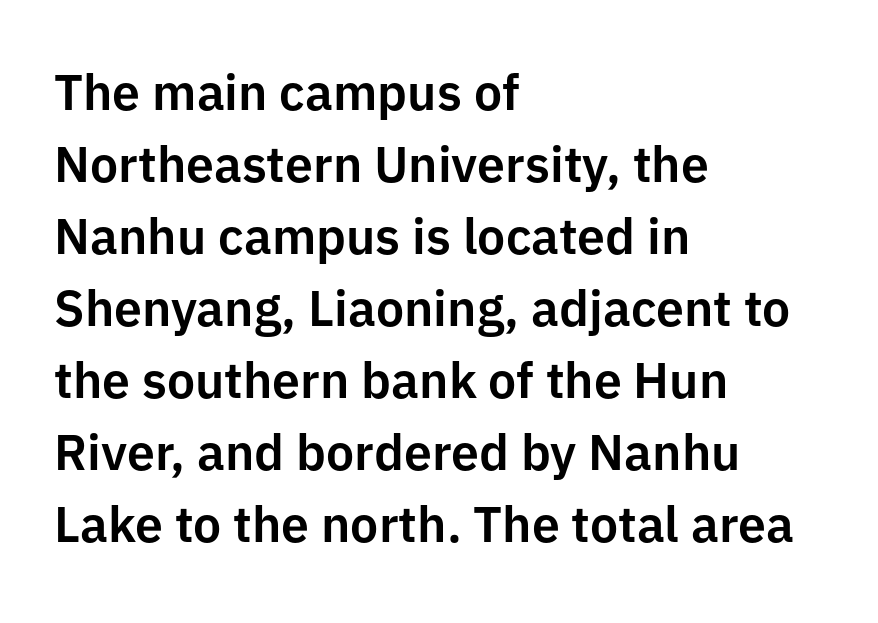
The image shows 50 px sans-serif type, upright; set left-aligned, normal line spacing (1.44x), normal letter spacing, not underlined; low stroke contrast and a medium x-height.
